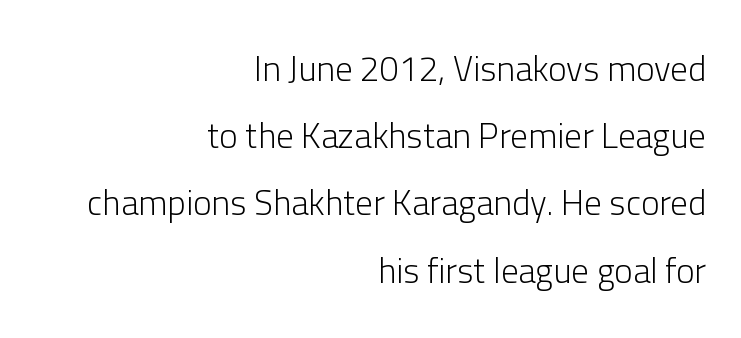
Q: Is the text bold? A: No.
Q: Is the text italic (slanted)? A: No, it is upright.
Q: Is the typeface a serif or a sans-serif typeface? A: Sans-serif.
Q: Is the text underlined? A: No.
Q: How is the paragraph aligned? A: Right-aligned.
Q: Is the spacing between letters normal or unusually wide? A: Normal.
Q: Is the spacing between lines tight, normal or loose? A: Loose.
Q: Width (condensed, normal, or wide)? A: Normal.
Q: Stroke contrast? A: Low.
Q: x-height? A: Medium.
Q: Monospaced? A: No.
